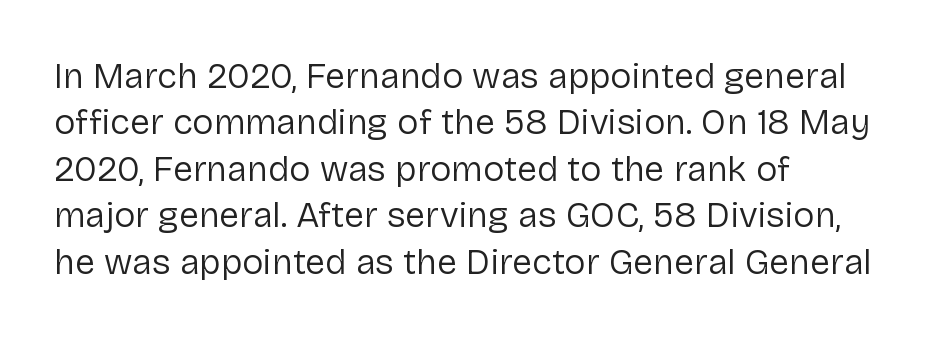
The image shows 36 px regular-weight sans-serif type, upright; set left-aligned, normal line spacing (1.29x), normal letter spacing, not underlined; low stroke contrast and a medium x-height.
